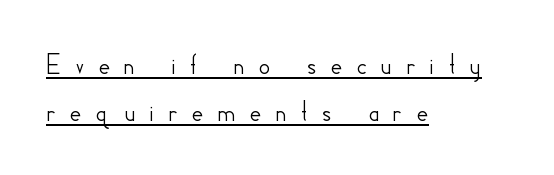
Q: Is the text italic (slanted)? A: No, it is upright.
Q: Is the typeface a serif or a sans-serif typeface? A: Sans-serif.
Q: Is the text underlined? A: Yes.
Q: How is the paragraph aligned? A: Left-aligned.
Q: Is the spacing between letters normal or unusually wide? A: Unusually wide.
Q: Is the spacing between lines tight, normal or loose? A: Normal.
Q: Width (condensed, normal, or wide)? A: Normal.
Q: Stroke contrast? A: Low.
Q: x-height? A: Small.
Q: Monospaced? A: No.
